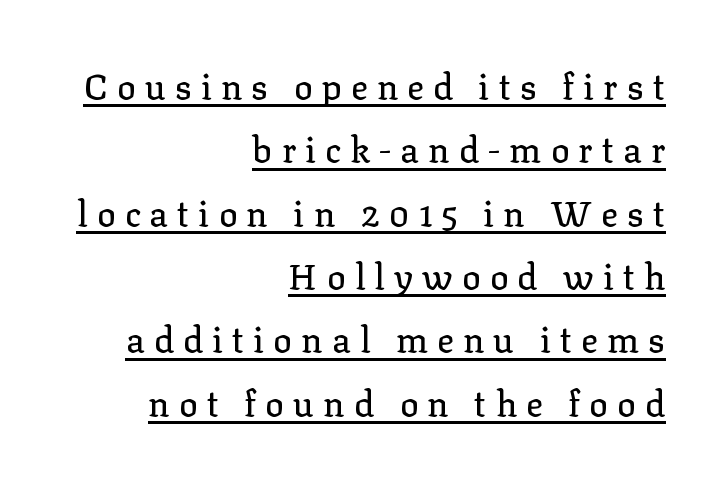
In terms of posture, this sample is upright. The face used here is proportionally spaced, like ordinary book or web type. Typographically, this falls in the serif category. Line ends are locked; line starts wander. Honestly, the underline is the first thing you notice here. Letter spacing: wide.
